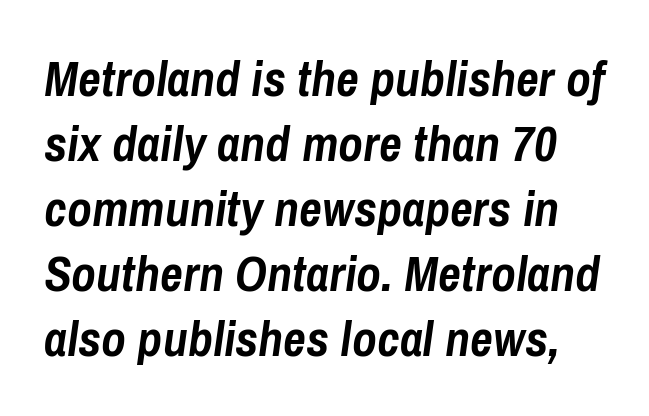
The image shows 50 px semibold, condensed type, italic (leaning right); set normal line spacing (1.3x), normal letter spacing, not underlined; low stroke contrast and a medium x-height.
